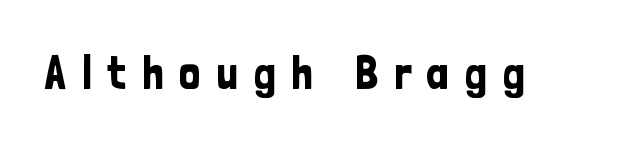
Q: Is the text italic (slanted)? A: No, it is upright.
Q: Is the typeface a serif or a sans-serif typeface? A: Sans-serif.
Q: Is the text underlined? A: No.
Q: Is the spacing between letters normal or unusually wide? A: Unusually wide.
Q: Width (condensed, normal, or wide)? A: Condensed.
Q: Stroke contrast? A: Low.
Q: x-height? A: Medium.
Q: Monospaced? A: No.
